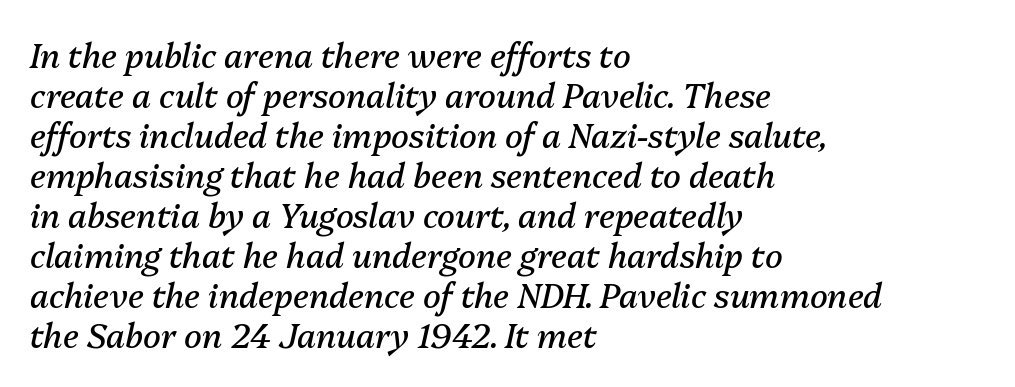
Q: Is the text bold? A: No.
Q: Is the text italic (slanted)? A: Yes, it leans right by about 13 degrees.
Q: Is the text underlined? A: No.
Q: How is the paragraph aligned? A: Left-aligned.
Q: Is the spacing between letters normal or unusually wide? A: Normal.
Q: Width (condensed, normal, or wide)? A: Normal.
Q: Stroke contrast? A: Medium.
Q: x-height? A: Medium.
Q: Monospaced? A: No.
